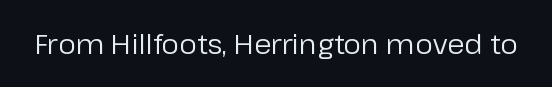
{"serif": "no", "italic": "no", "bold": "no", "weight": "regular", "width": "normal", "stroke_contrast": "low", "x_height": "medium", "monospaced": "no", "underline": "no", "letter_spacing": "normal", "letter_spacing_em": 0.0, "glyph_px": 28}
